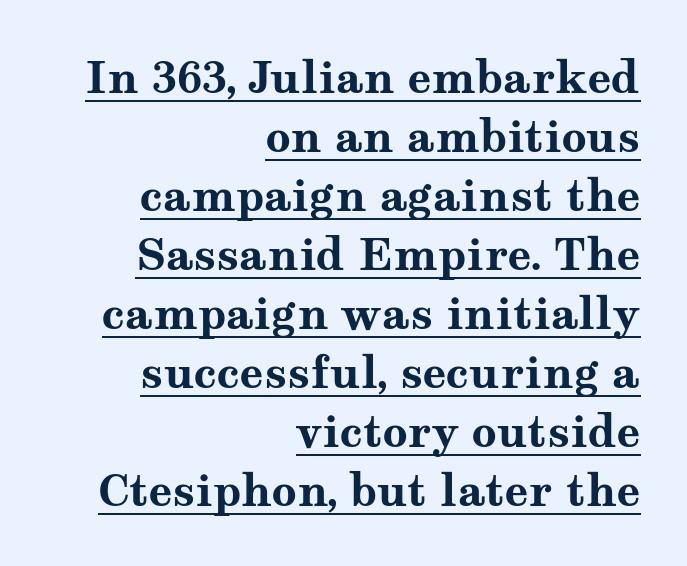
The image shows 44 px bold, wide serif type, upright; set right-aligned, normal line spacing (1.34x), normal letter spacing, underlined; medium stroke contrast and a medium x-height.
